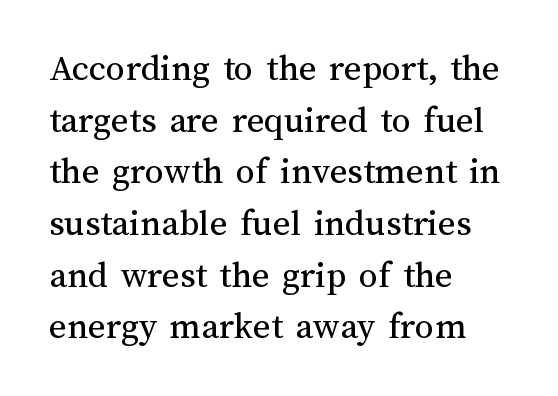
{"italic": "no", "bold": "no", "weight": "regular", "width": "normal", "stroke_contrast": "medium", "x_height": "medium", "monospaced": "no", "underline": "no", "align": "left", "line_spacing": "normal", "line_spacing_ratio": 1.36, "letter_spacing": "normal", "letter_spacing_em": 0.0, "glyph_px": 38}
